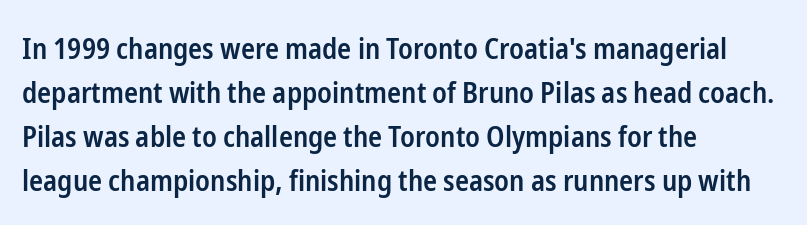
{"serif": "no", "italic": "no", "bold": "semi", "weight": "semibold", "width": "condensed", "stroke_contrast": "low", "x_height": "medium", "monospaced": "no", "underline": "no", "align": "left", "line_spacing": "normal", "line_spacing_ratio": 1.52, "letter_spacing": "normal", "letter_spacing_em": 0.0, "glyph_px": 29}
